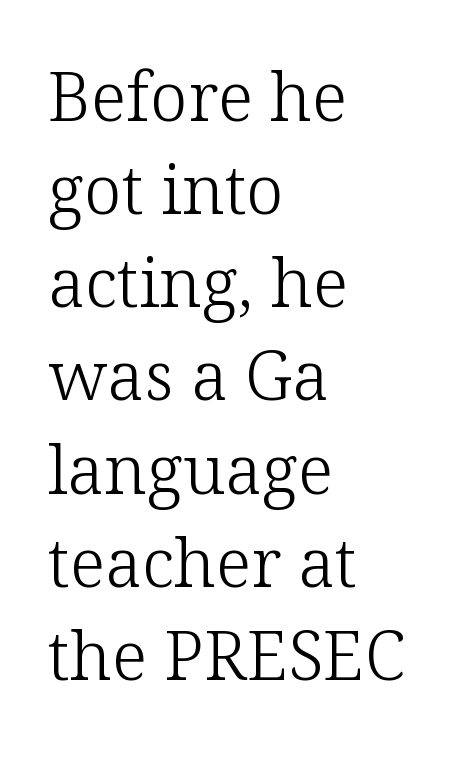
The vertical gap from one line to the next is medium. On a weight scale, this lands at 450 or below. Varying glyph widths throughout — classic text-font behaviour. The paragraph has a hard left edge and a soft right edge. The words here are not underlined.
